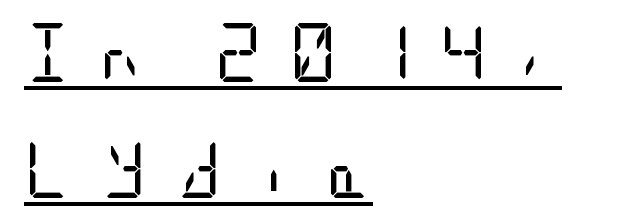
{"serif": "no", "italic": "no", "bold": "no", "weight": "regular", "width": "condensed", "stroke_contrast": "low", "x_height": "large", "underline": "yes", "align": "left", "line_spacing": "loose", "line_spacing_ratio": 2.0, "letter_spacing": "wide", "letter_spacing_em": 0.48, "glyph_px": 58}
